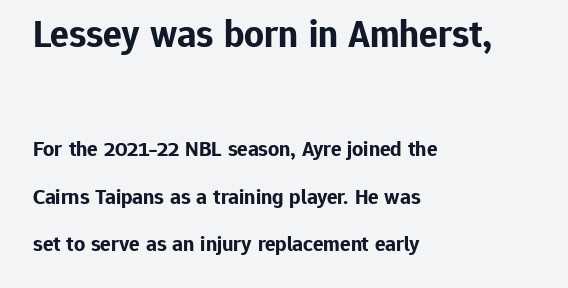
Q: Is the text bold? A: Yes.
Q: Is the text italic (slanted)? A: No, it is upright.
Q: Is the typeface a serif or a sans-serif typeface? A: Sans-serif.
Q: Is the text underlined? A: No.
Q: How is the paragraph aligned? A: Left-aligned.
Q: Is the spacing between letters normal or unusually wide? A: Normal.
Q: Is the spacing between lines tight, normal or loose? A: Loose.
Q: Which block of text is set in a larger size, the first (top) or the second (bottom)? A: The first (top) one.
Q: Width (condensed, normal, or wide)? A: Normal.
Q: Stroke contrast? A: Low.
Q: x-height? A: Medium.
Q: Monospaced? A: No.
